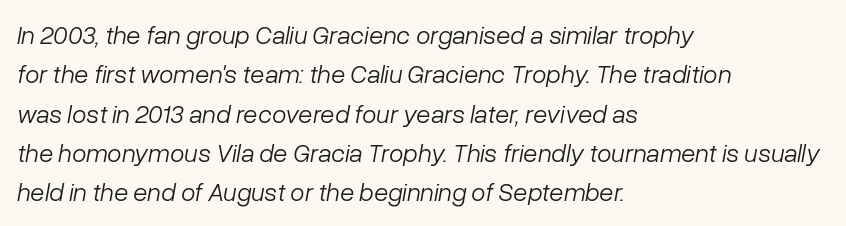
{"italic": "yes", "lean": "right", "slant_degrees": 10, "bold": "no", "underline": "no", "align": "left", "line_spacing": "normal", "line_spacing_ratio": 1.51, "letter_spacing": "normal", "letter_spacing_em": 0.0, "glyph_px": 26}
